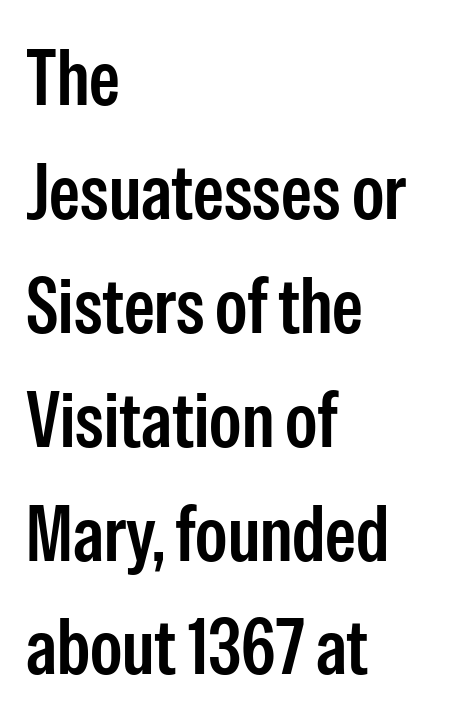
One-word summary of the alignment: left. Does the lettering tilt? It doesn't — this is upright. Just letters on the line, the space beneath them empty. The letters carry no serifs — their stems end cleanly without finishing strokes. Stems and bowls a touch heavier than normal — semibold.
